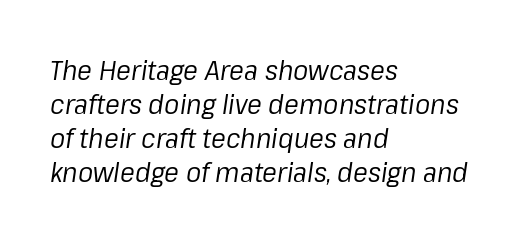
Each stroke keeps to a modest, everyday thickness or less. Is this a fixed-width face? No — the glyphs have proportional, varying widths. Does the copy run flush right? No — it runs flush left. Compared with typical body copy, the letter spacing here is the same.
